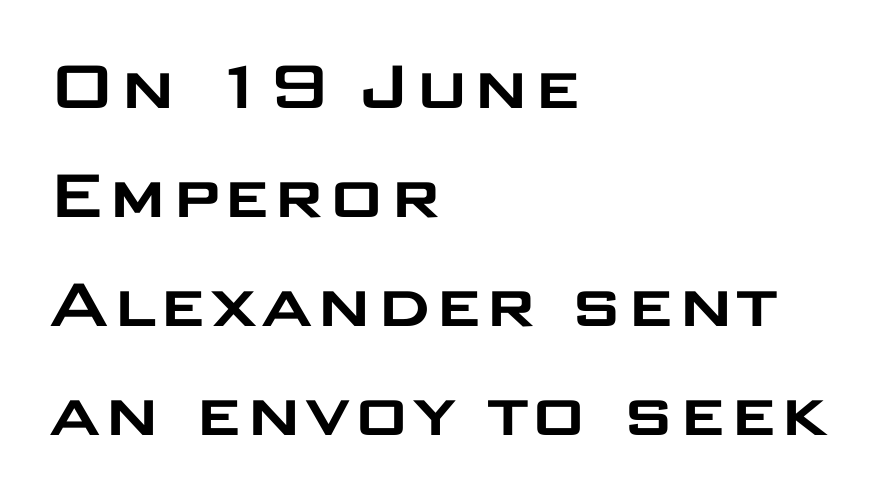
Spacing verdict: proportional, widths tailored to each character. In terms of letterform style, serifs are entirely absent. Short note: letters normally spaced. All the whitespace from short lines collects on the right. The letters stand upright; this is a roman face. Vertically, the passage feels balanced, rows spaced as you'd expect.
